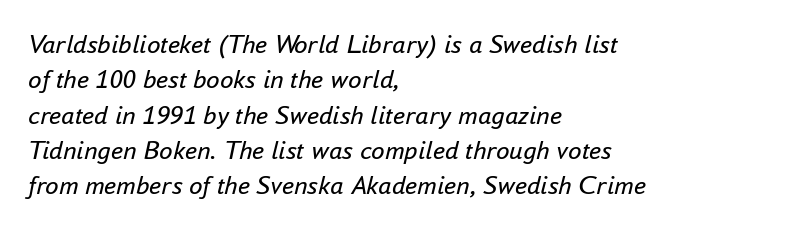
The image shows 27 px text type, italic (leaning right); set left-aligned, normal line spacing (1.31x), normal letter spacing, not underlined.
